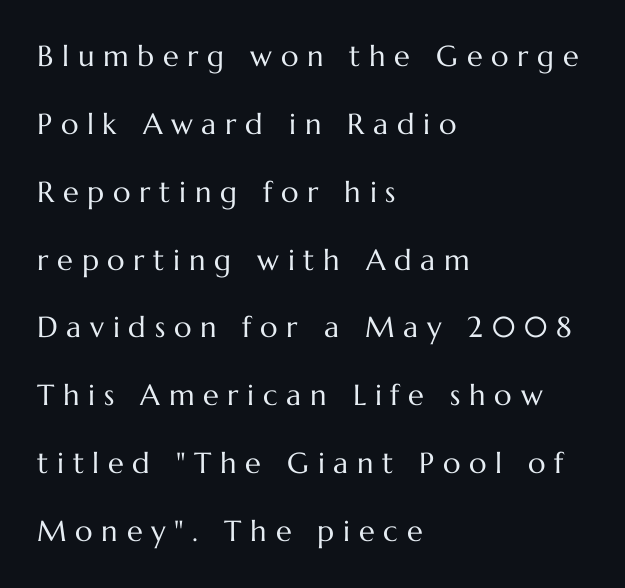
{"italic": "no", "bold": "no", "weight": "regular", "width": "normal", "stroke_contrast": "medium", "x_height": "medium", "monospaced": "no", "underline": "no", "align": "left", "line_spacing": "loose", "line_spacing_ratio": 2.34, "letter_spacing": "wide", "letter_spacing_em": 0.3, "glyph_px": 29}
